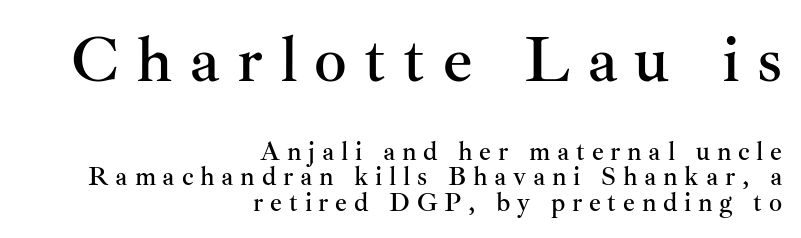
Reading down the block, your eye finds every line finishing at a fixed right position. Reading top to bottom, the characters get smaller at the block break. Does the leading feel generous? Not at all — it's pinched. Each letter keeps its own natural width here, so spacing adapts to shape.
